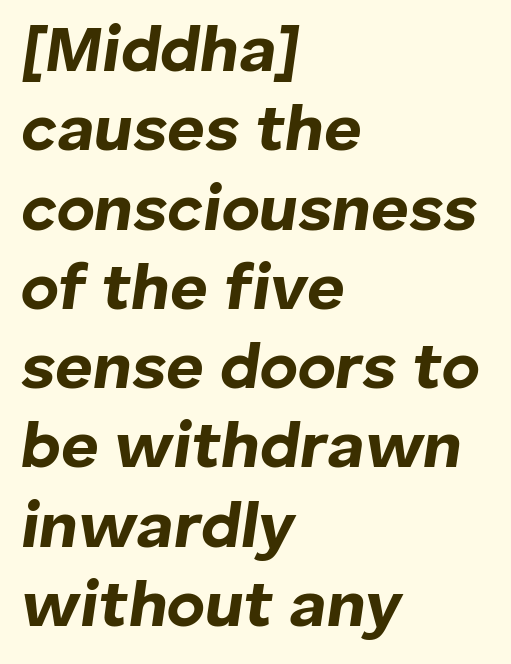
The image shows 65 px bold type, italic (leaning right); set left-aligned, line spacing 1.22x, normal letter spacing, not underlined; low stroke contrast and a medium x-height.
